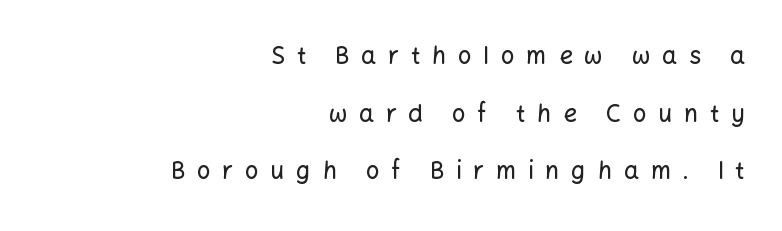
The image shows 24 px text type, upright; set right-aligned, loose line spacing (2.4x), unusually wide letter spacing (+0.49 em), not underlined.
